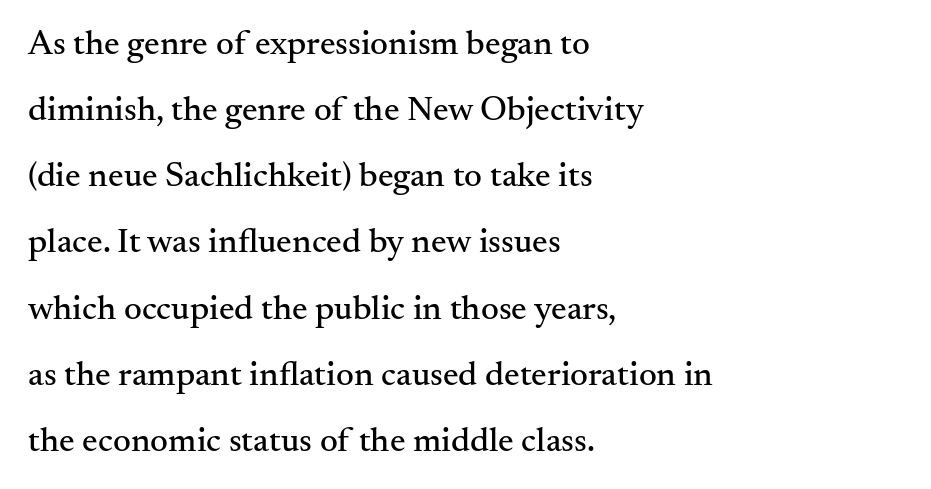
Horizontally, the lines are justified to the leading edge only. Notice how the stems are strictly vertical — no italics here. This rendering employs a face with finishing strokes, i.e., a serif. The gaps between neighbouring characters are ordinary and unremarkable.
